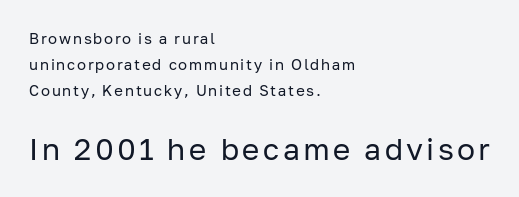
Q: Is the text bold? A: No.
Q: Is the text italic (slanted)? A: No, it is upright.
Q: Is the typeface a serif or a sans-serif typeface? A: Sans-serif.
Q: Is the text underlined? A: No.
Q: How is the paragraph aligned? A: Left-aligned.
Q: Which block of text is set in a larger size, the first (top) or the second (bottom)? A: The second (bottom) one.
Q: Width (condensed, normal, or wide)? A: Normal.
Q: Stroke contrast? A: Low.
Q: x-height? A: Medium.
Q: Monospaced? A: No.
